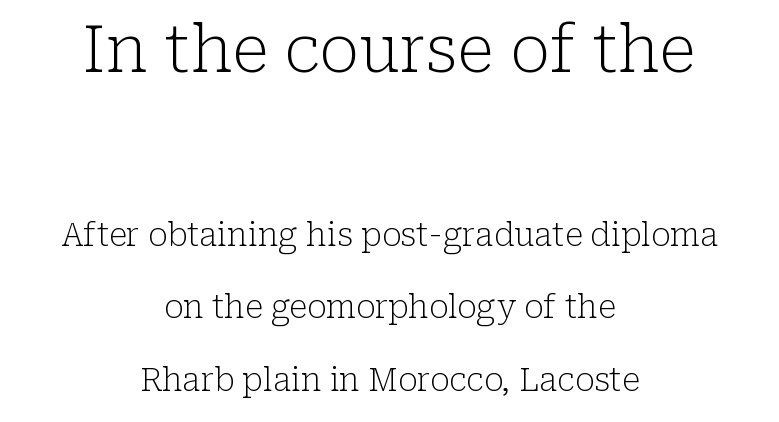
Q: Is the text bold? A: No.
Q: Is the text italic (slanted)? A: No, it is upright.
Q: Is the typeface a serif or a sans-serif typeface? A: Serif.
Q: Is the text underlined? A: No.
Q: How is the paragraph aligned? A: Centered.
Q: Is the spacing between letters normal or unusually wide? A: Normal.
Q: Is the spacing between lines tight, normal or loose? A: Loose.
Q: Which block of text is set in a larger size, the first (top) or the second (bottom)? A: The first (top) one.
Q: Width (condensed, normal, or wide)? A: Normal.
Q: Stroke contrast? A: Low.
Q: x-height? A: Medium.
Q: Monospaced? A: No.
